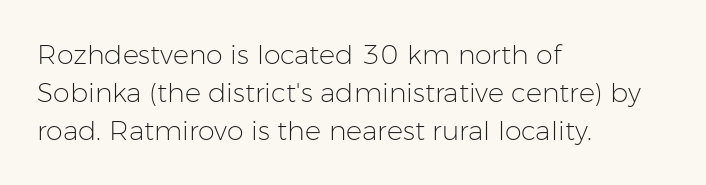
The image shows 27 px text type, upright; set left-aligned, normal line spacing (1.41x), normal letter spacing, not underlined.
